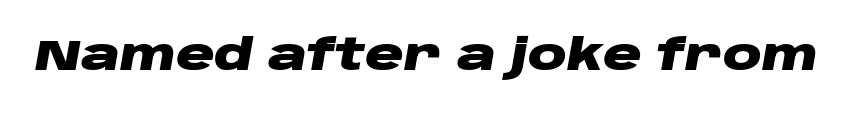
The image shows 43 px heavy, wide type, italic (leaning right); set normal letter spacing, not underlined; low stroke contrast and a large x-height.
